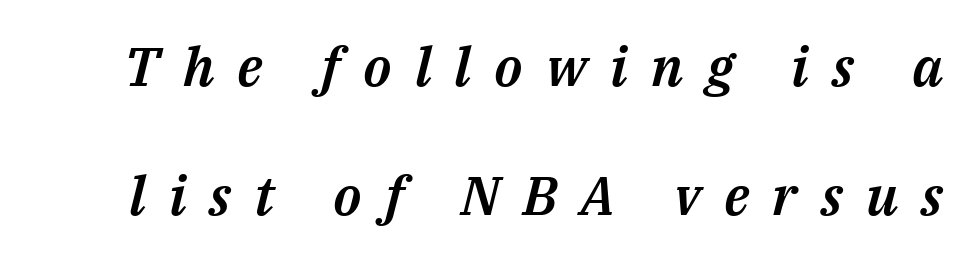
Q: Is the text italic (slanted)? A: Yes, it leans right by about 14 degrees.
Q: Is the text underlined? A: No.
Q: Is the spacing between letters normal or unusually wide? A: Unusually wide.
Q: Is the spacing between lines tight, normal or loose? A: Loose.
Q: Width (condensed, normal, or wide)? A: Normal.
Q: Stroke contrast? A: Medium.
Q: x-height? A: Medium.
Q: Monospaced? A: No.
